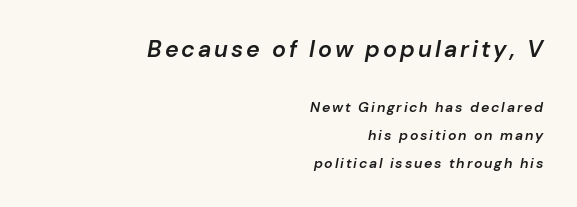
{"italic": "yes", "lean": "right", "slant_degrees": 10, "bold": "semi", "underline": "no", "align": "right", "line_spacing": "loose", "line_spacing_ratio": 1.99, "larger_block": "first", "size_ratio": 1.64, "glyph_px": 23}
